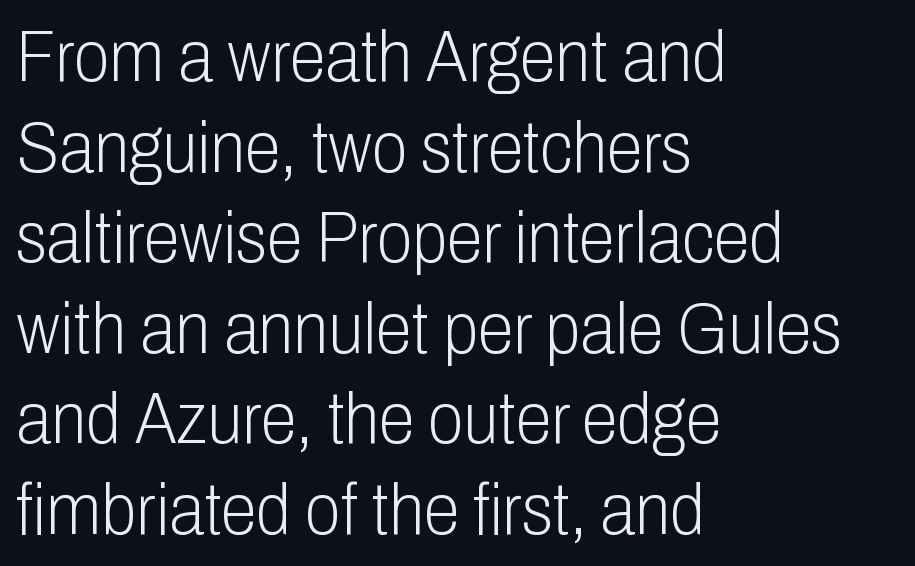
Glance below the letters and you will spot only blank space. The passage shown is not bold in any degree. You can tell it's not italic because the verticals are truly vertical. The letters advance in unequal steps, a hallmark of proportional type.
